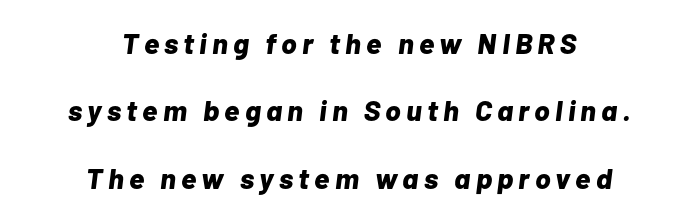
The image shows 29 px bold type, italic (leaning right); set centered, loose line spacing (2.32x), not underlined; low stroke contrast and a medium x-height.
